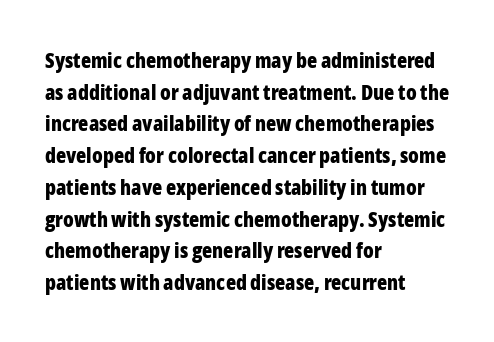
The image shows 21 px bold type, upright; set left-aligned, normal line spacing (1.51x), normal letter spacing, not underlined.
